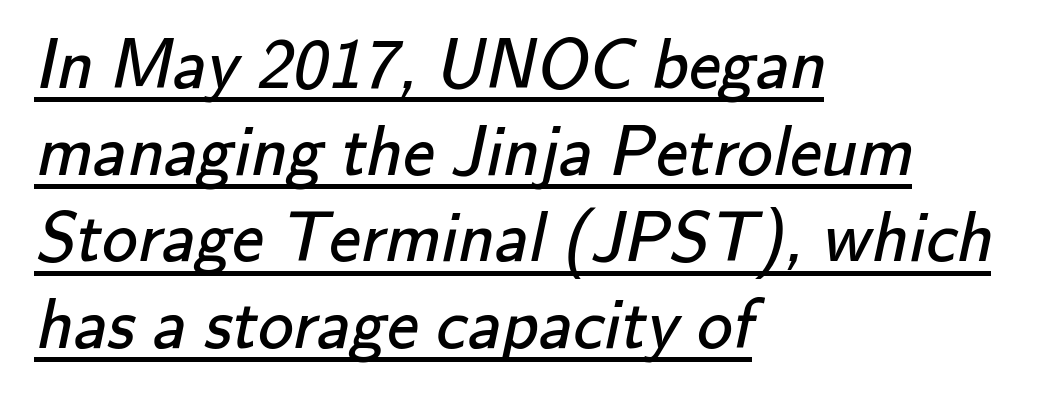
Q: Is the text bold? A: No.
Q: Is the typeface a serif or a sans-serif typeface? A: Sans-serif.
Q: Is the text underlined? A: Yes.
Q: How is the paragraph aligned? A: Left-aligned.
Q: Is the spacing between letters normal or unusually wide? A: Normal.
Q: Width (condensed, normal, or wide)? A: Normal.
Q: Stroke contrast? A: Low.
Q: x-height? A: Small.
Q: Monospaced? A: No.
